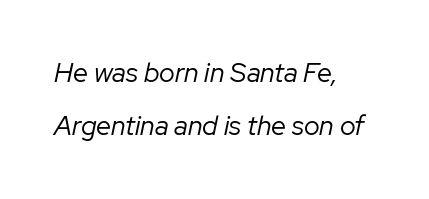
The image shows 27 px text type, italic (leaning right); set left-aligned, loose line spacing (1.98x), normal letter spacing, not underlined.
